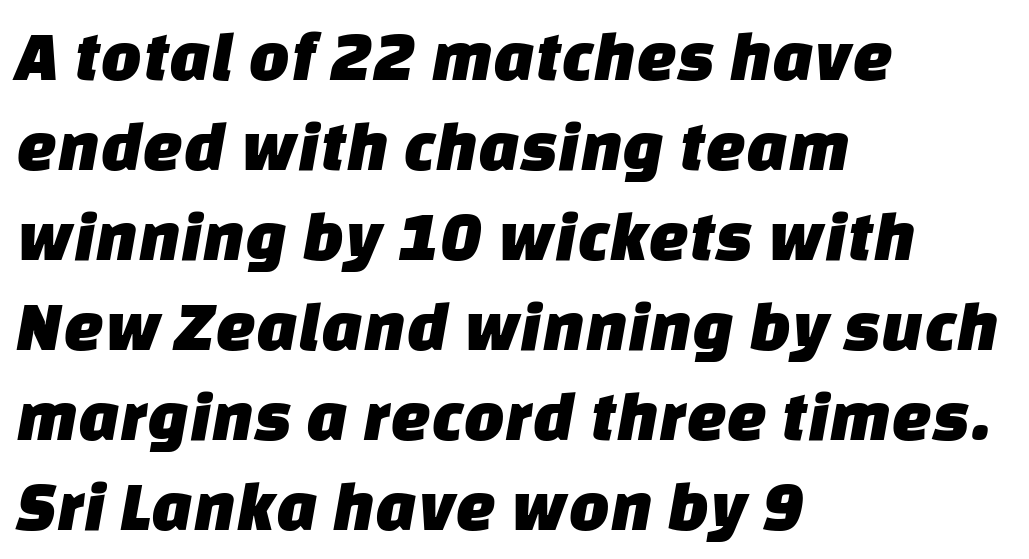
Q: Is the typeface a serif or a sans-serif typeface? A: Sans-serif.
Q: Is the text underlined? A: No.
Q: How is the paragraph aligned? A: Left-aligned.
Q: Is the spacing between letters normal or unusually wide? A: Normal.
Q: Is the spacing between lines tight, normal or loose? A: Normal.
Q: Width (condensed, normal, or wide)? A: Normal.
Q: Stroke contrast? A: Low.
Q: x-height? A: Large.
Q: Monospaced? A: No.
